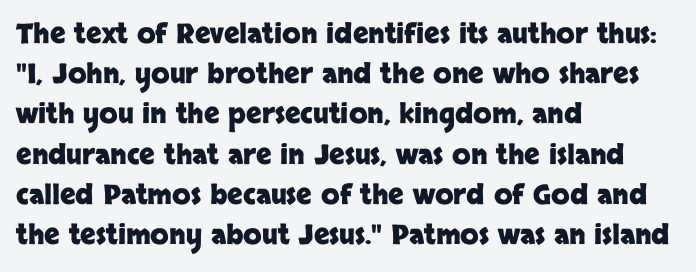
{"italic": "no", "bold": "yes", "underline": "no", "align": "left", "line_spacing": "normal", "line_spacing_ratio": 1.49, "letter_spacing": "normal", "letter_spacing_em": 0.0, "glyph_px": 27}
